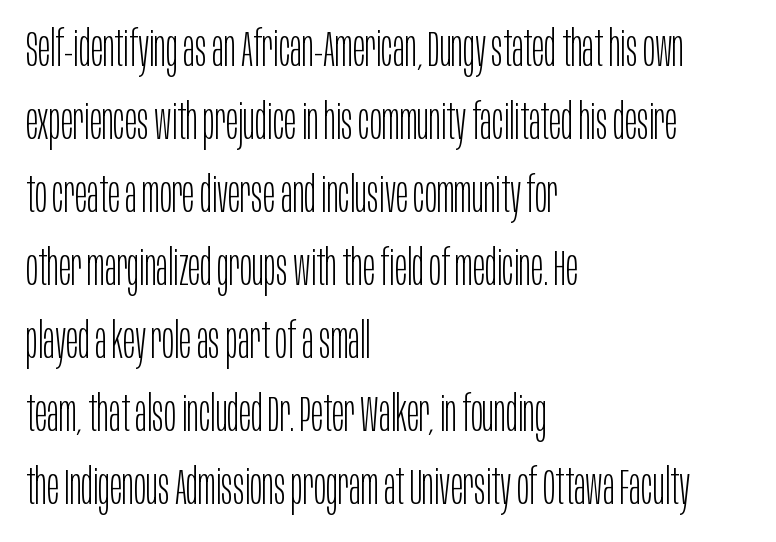
The image shows 50 px light, condensed sans-serif type, upright; set left-aligned, normal line spacing (1.46x), normal letter spacing, not underlined; low stroke contrast and a large x-height.
